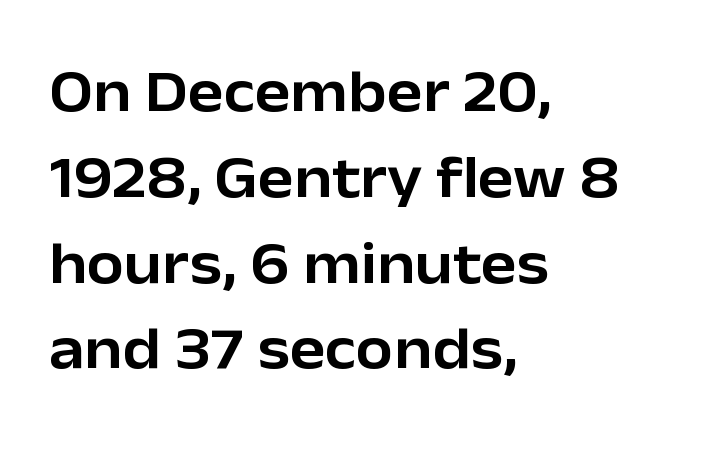
Q: Is the text italic (slanted)? A: No, it is upright.
Q: Is the typeface a serif or a sans-serif typeface? A: Sans-serif.
Q: Is the text underlined? A: No.
Q: How is the paragraph aligned? A: Left-aligned.
Q: Is the spacing between letters normal or unusually wide? A: Normal.
Q: Is the spacing between lines tight, normal or loose? A: Normal.
Q: Width (condensed, normal, or wide)? A: Normal.
Q: Stroke contrast? A: Low.
Q: x-height? A: Medium.
Q: Monospaced? A: No.
